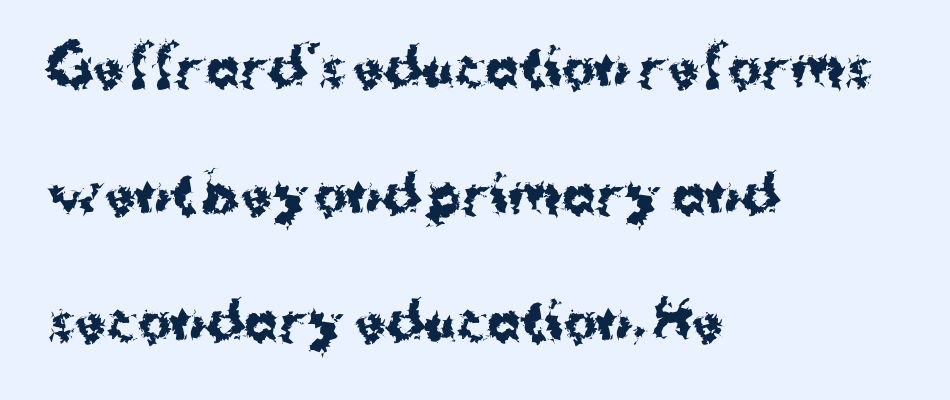
Unlike a traditional serif, this face leaves its strokes unadorned. The lettering holds an erect, upright posture throughout. Leading: increased. This sample is left-justified, so line endings fall wherever the words run out.
